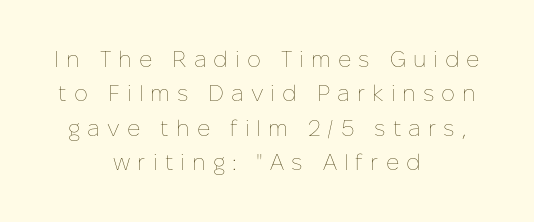
The image shows 22 px text type, upright; set centered, normal line spacing (1.56x), unusually wide letter spacing (+0.32 em), not underlined.
